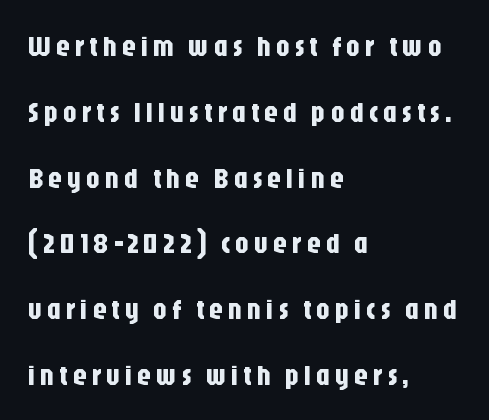
Q: Is the text italic (slanted)? A: No, it is upright.
Q: Is the typeface a serif or a sans-serif typeface? A: Sans-serif.
Q: Is the text underlined? A: No.
Q: How is the paragraph aligned? A: Left-aligned.
Q: Is the spacing between lines tight, normal or loose? A: Loose.
Q: Width (condensed, normal, or wide)? A: Condensed.
Q: Stroke contrast? A: Low.
Q: x-height? A: Large.
Q: Monospaced? A: No.
